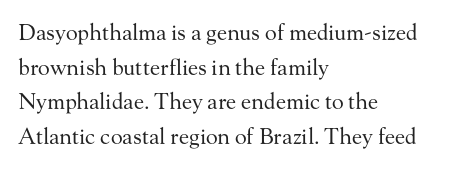
Which margin do the lines hug? The left one — the right edge is uneven. This is roman type, the default non-slanted kind. Summary of vertical rhythm: regular, with standard interline spacing. These glyphs show unthickened strokes, regular width or finer. The rendering keeps characters at their native spacing. The gap between lines stays unmarked.
